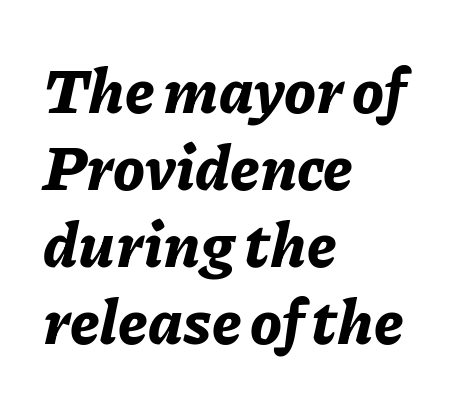
{"italic": "yes", "lean": "right", "slant_degrees": 11, "bold": "yes", "weight": "bold", "width": "normal", "stroke_contrast": "low", "x_height": "medium", "monospaced": "no", "underline": "no", "align": "left", "line_spacing_ratio": 1.22, "letter_spacing": "normal", "letter_spacing_em": 0.0, "glyph_px": 63}
